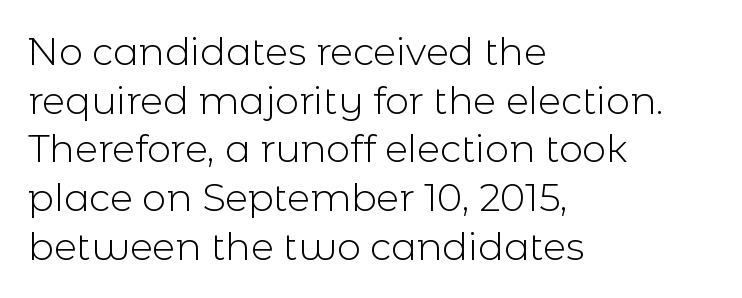
Proportional: the letters do not fall into vertical columns. In terms of letterspacing, this is plain default setting. This is roman type, the default non-slanted kind. This sample keeps an unexceptional amount of space between lines.
